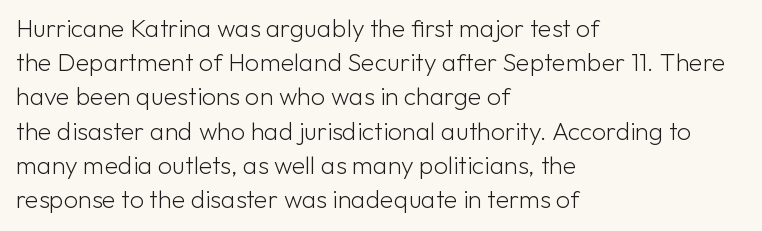
The image shows 25 px text type, upright; set left-aligned, normal line spacing (1.37x), normal letter spacing, not underlined.
